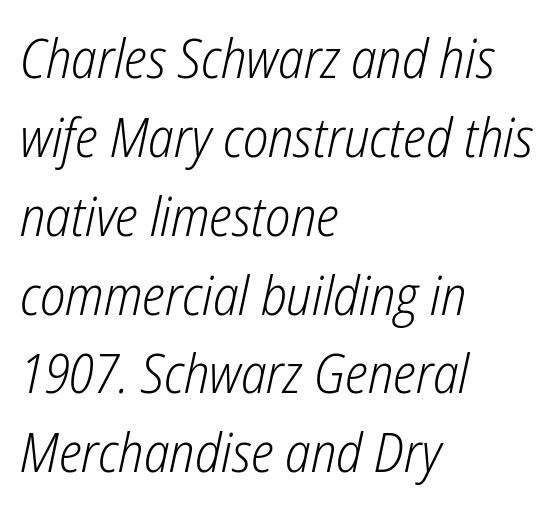
Heaviness? Minimal to ordinary, like unemphasized prose. Normally led — the rows are evenly, conventionally spaced. Casual observation: everything's shoved over to the left. Honestly, the letter spacing is just normal — you wouldn't notice it. Looks like regular typesetting: each glyph gets only the width it needs.
